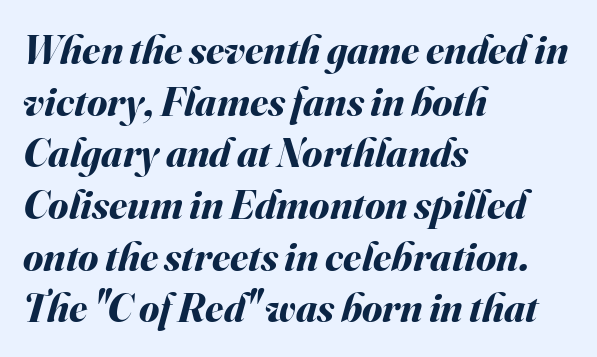
The glyphs are unaccompanied by any horizontal stroke below them. Here the designer chose a conventional face with non-uniform glyph widths. Layout note: lines flush left. Glyph-to-glyph distance matches everyday printed text. The text carries the slant typical of an italic or oblique font.
